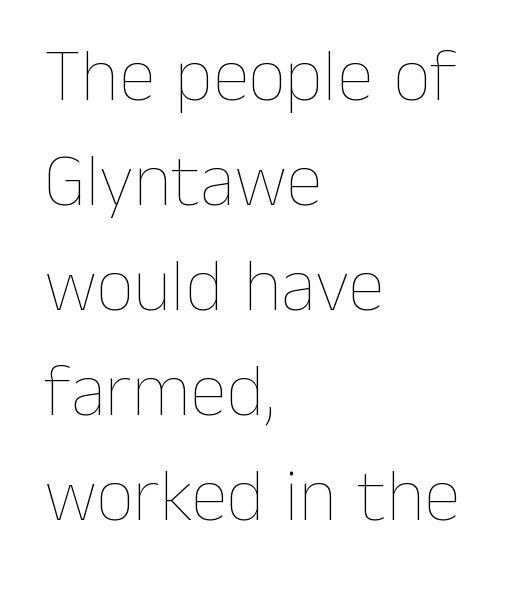
Q: Is the text bold? A: No.
Q: Is the text italic (slanted)? A: No, it is upright.
Q: Is the text underlined? A: No.
Q: How is the paragraph aligned? A: Left-aligned.
Q: Is the spacing between letters normal or unusually wide? A: Normal.
Q: Is the spacing between lines tight, normal or loose? A: Normal.
Q: Width (condensed, normal, or wide)? A: Normal.
Q: Stroke contrast? A: Low.
Q: x-height? A: Medium.
Q: Monospaced? A: No.
